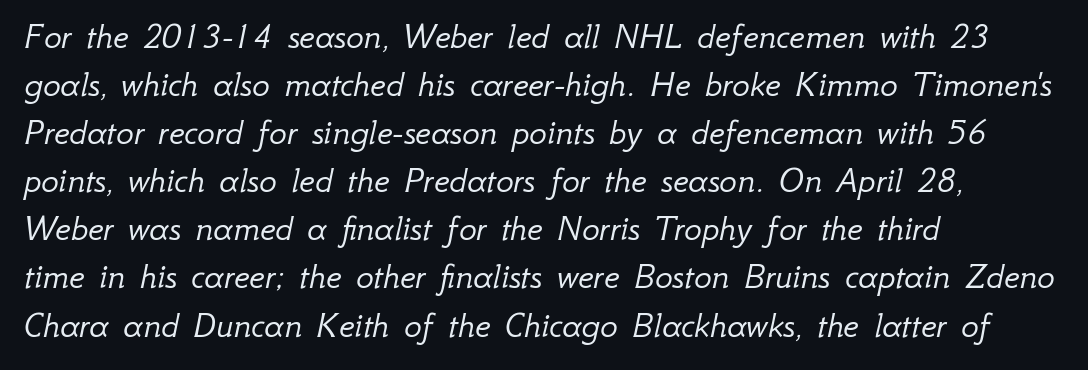
Q: Is the text bold? A: No.
Q: Is the text italic (slanted)? A: Yes, it leans right by about 12 degrees.
Q: Is the text underlined? A: No.
Q: How is the paragraph aligned? A: Left-aligned.
Q: Is the spacing between letters normal or unusually wide? A: Normal.
Q: Is the spacing between lines tight, normal or loose? A: Normal.
Q: Width (condensed, normal, or wide)? A: Normal.
Q: Stroke contrast? A: Low.
Q: x-height? A: Small.
Q: Monospaced? A: No.
